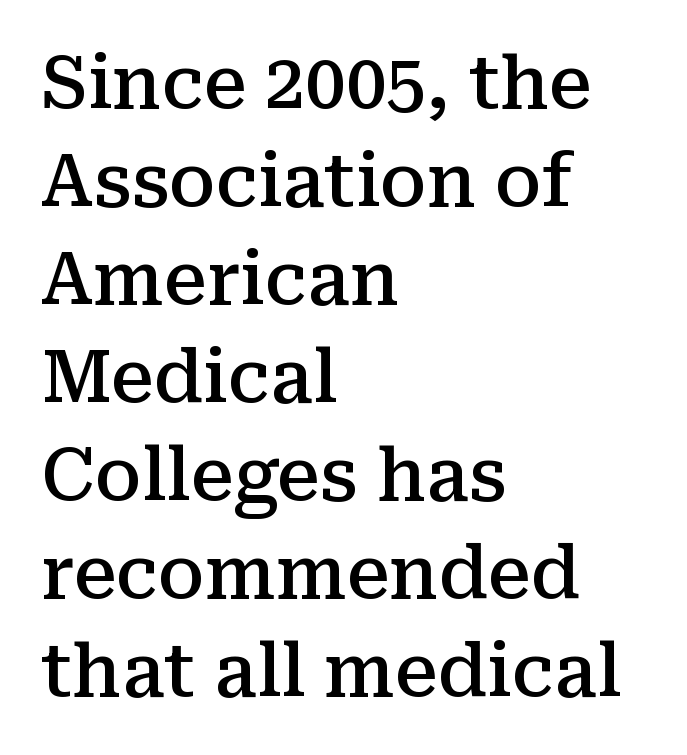
{"serif": "yes", "italic": "no", "bold": "semi", "weight": "semibold", "width": "normal", "stroke_contrast": "medium", "x_height": "medium", "monospaced": "no", "underline": "no", "align": "left", "line_spacing": "normal", "line_spacing_ratio": 1.36, "letter_spacing": "normal", "letter_spacing_em": 0.0, "glyph_px": 72}
